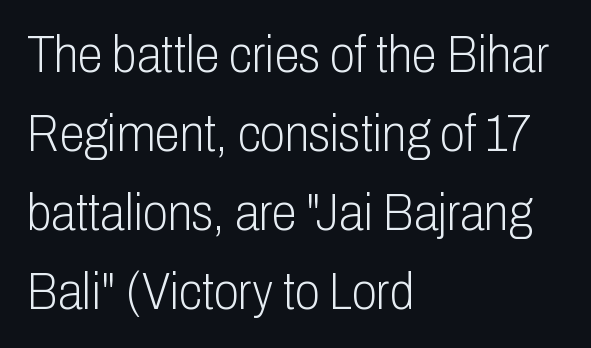
The image shows 51 px light, condensed sans-serif type, upright; set left-aligned, normal line spacing (1.55x), normal letter spacing, not underlined; low stroke contrast and a medium x-height.
